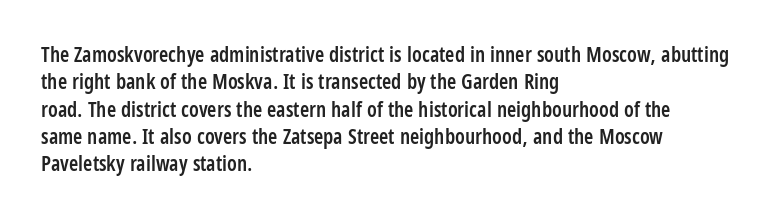
Line beginnings align vertically; line endings do not. Weight: semibold (demi). Tracking here is standard; glyphs follow each other at the usual distance. If you drew a line through each stem, it would be perfectly vertical. Has an underline been added? It has not.
